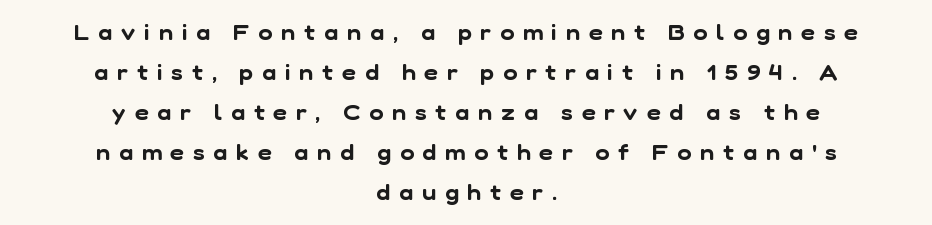
The image shows 21 px text type; set centered, loose line spacing (1.91x), unusually wide letter spacing (+0.43 em), not underlined.
